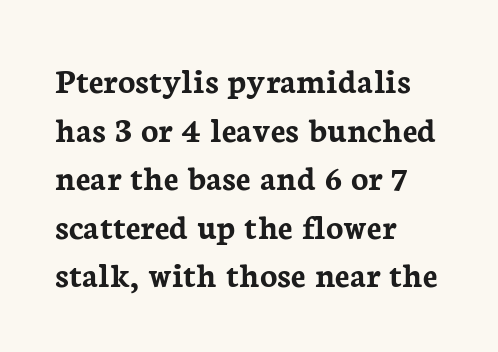
The image shows 36 px semibold serif type, upright; set left-aligned, normal line spacing (1.35x), normal letter spacing, not underlined; low stroke contrast and a medium x-height.
